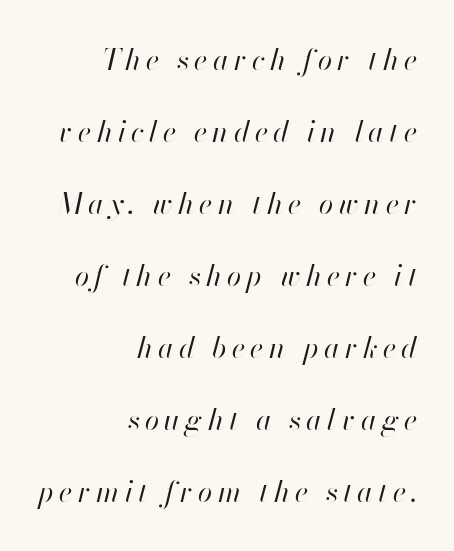
The image shows 29 px regular-weight type, italic (leaning right); set right-aligned, loose line spacing (2.48x), not underlined; high stroke contrast and a small x-height.
